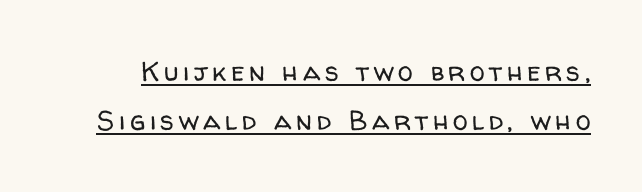
{"italic": "no", "bold": "no", "underline": "yes", "line_spacing_ratio": 1.82, "glyph_px": 27}
